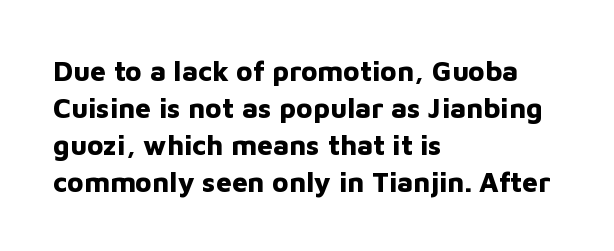
The image shows 28 px bold sans-serif type, upright; set left-aligned, normal line spacing (1.32x), normal letter spacing, not underlined; low stroke contrast and a medium x-height.
